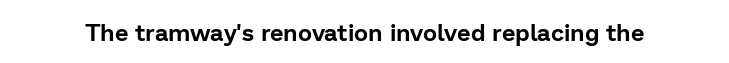
The image shows 24 px text type, upright; set normal letter spacing, not underlined.
